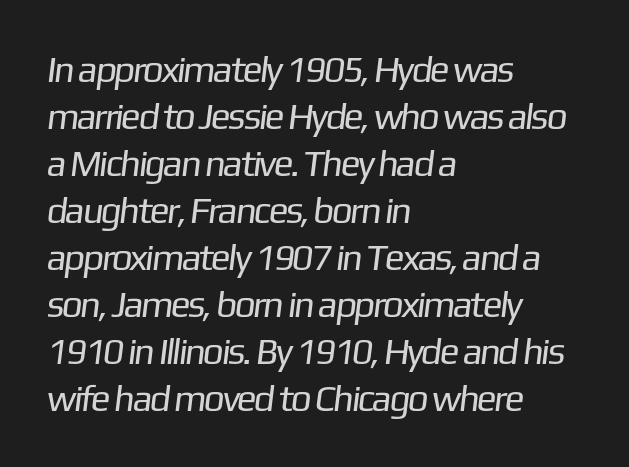
The image shows 37 px regular-weight sans-serif type; set left-aligned, normal line spacing (1.27x), normal letter spacing, not underlined; low stroke contrast and a medium x-height.
